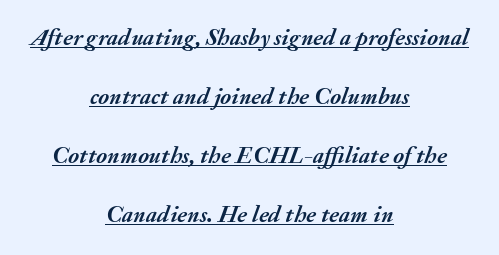
Q: Is the text bold? A: Yes.
Q: Is the text italic (slanted)? A: Yes, it leans right by about 20 degrees.
Q: Is the text underlined? A: Yes.
Q: How is the paragraph aligned? A: Centered.
Q: Is the spacing between letters normal or unusually wide? A: Normal.
Q: Is the spacing between lines tight, normal or loose? A: Loose.
